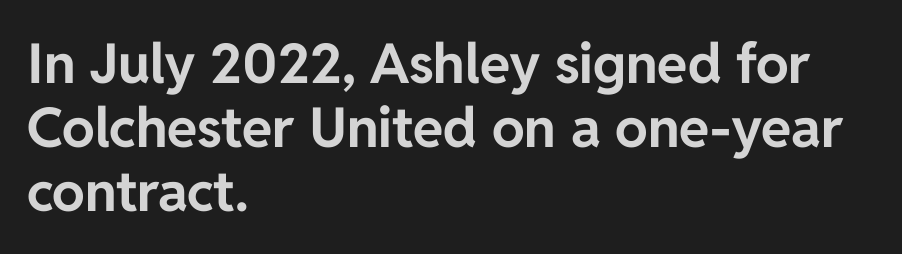
Q: Is the text bold? A: Yes.
Q: Is the text italic (slanted)? A: No, it is upright.
Q: Is the typeface a serif or a sans-serif typeface? A: Sans-serif.
Q: Is the text underlined? A: No.
Q: How is the paragraph aligned? A: Left-aligned.
Q: Is the spacing between letters normal or unusually wide? A: Normal.
Q: Width (condensed, normal, or wide)? A: Normal.
Q: Stroke contrast? A: Low.
Q: x-height? A: Medium.
Q: Monospaced? A: No.
